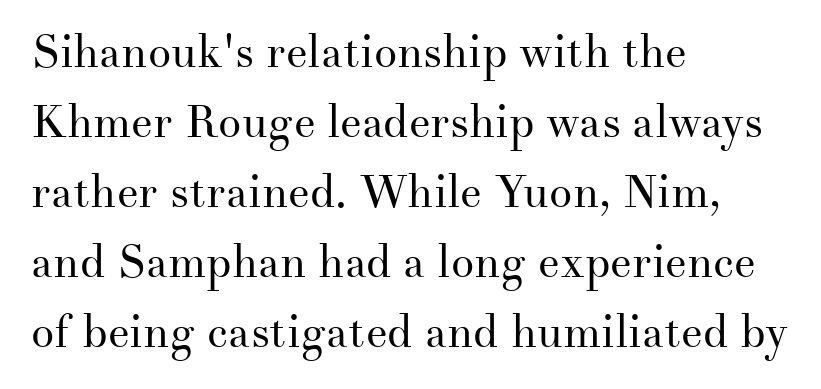
{"serif": "yes", "italic": "no", "bold": "no", "weight": "regular", "width": "normal", "stroke_contrast": "medium", "x_height": "small", "monospaced": "no", "underline": "no", "align": "left", "line_spacing": "normal", "line_spacing_ratio": 1.52, "letter_spacing": "normal", "letter_spacing_em": 0.0, "glyph_px": 46}
